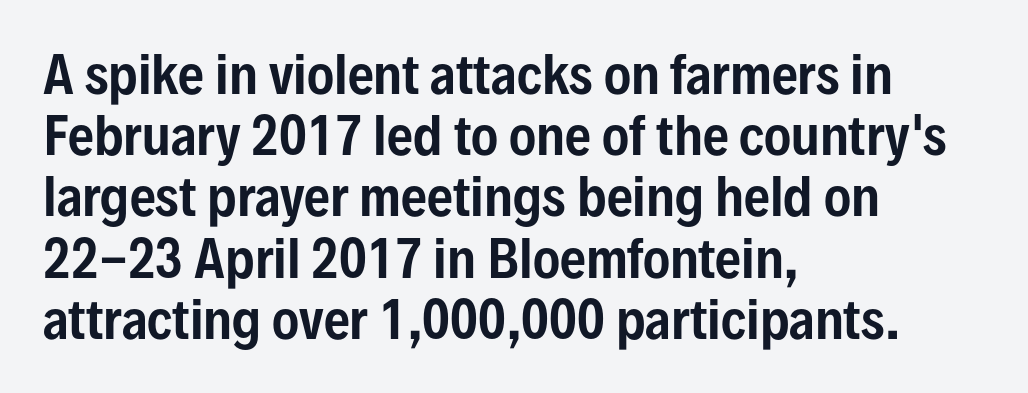
Q: Is the text italic (slanted)? A: No, it is upright.
Q: Is the typeface a serif or a sans-serif typeface? A: Sans-serif.
Q: Is the text underlined? A: No.
Q: How is the paragraph aligned? A: Left-aligned.
Q: Is the spacing between letters normal or unusually wide? A: Normal.
Q: Width (condensed, normal, or wide)? A: Condensed.
Q: Stroke contrast? A: Low.
Q: x-height? A: Medium.
Q: Monospaced? A: No.
